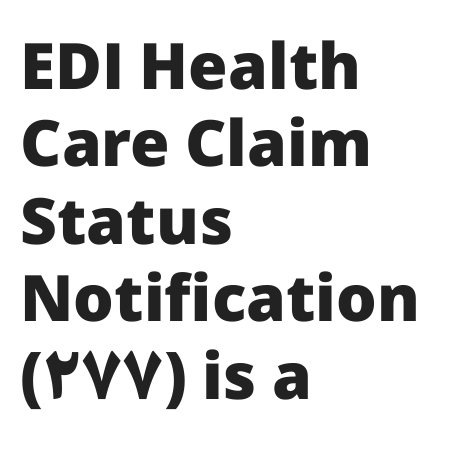
{"serif": "no", "italic": "no", "bold": "yes", "weight": "heavy", "width": "normal", "stroke_contrast": "low", "x_height": "medium", "monospaced": "no", "underline": "no", "align": "left", "line_spacing_ratio": 1.21, "letter_spacing": "normal", "letter_spacing_em": 0.0, "glyph_px": 64}
